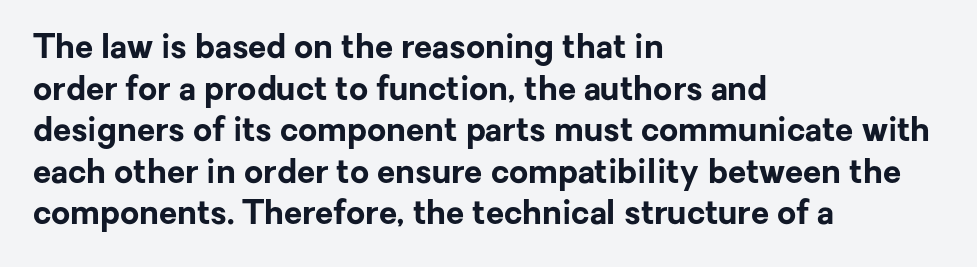
The image shows 33 px bold sans-serif type, upright; set left-aligned, normal line spacing (1.26x), normal letter spacing, not underlined; low stroke contrast and a medium x-height.
